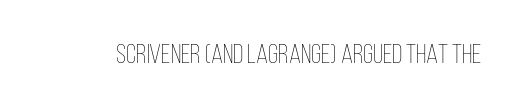
Q: Is the text bold? A: No.
Q: Is the text italic (slanted)? A: No, it is upright.
Q: Is the text underlined? A: No.
Q: Is the spacing between letters normal or unusually wide? A: Normal.
